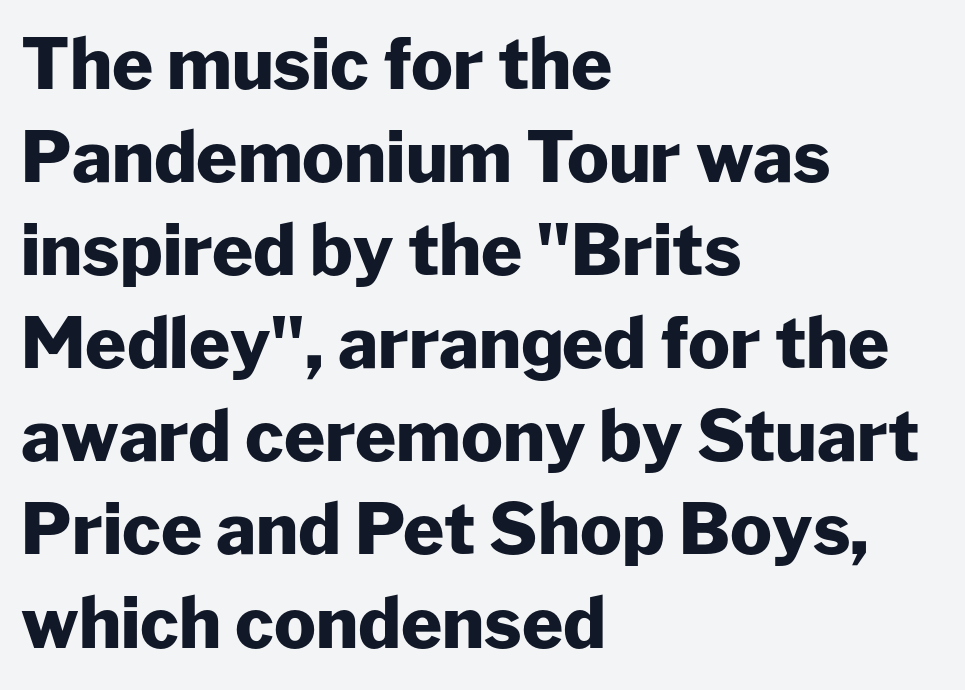
{"serif": "no", "italic": "no", "bold": "yes", "weight": "heavy", "width": "normal", "stroke_contrast": "low", "x_height": "medium", "monospaced": "no", "underline": "no", "align": "left", "line_spacing": "normal", "line_spacing_ratio": 1.33, "letter_spacing": "normal", "letter_spacing_em": 0.0, "glyph_px": 70}
